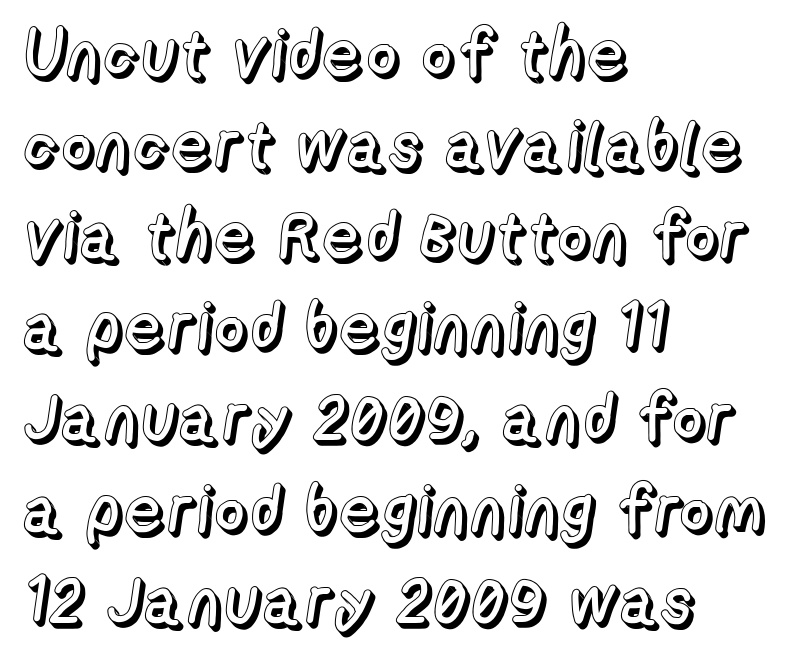
The image shows 67 px text type; set left-aligned, normal line spacing (1.36x), normal letter spacing, not underlined; a medium x-height.
